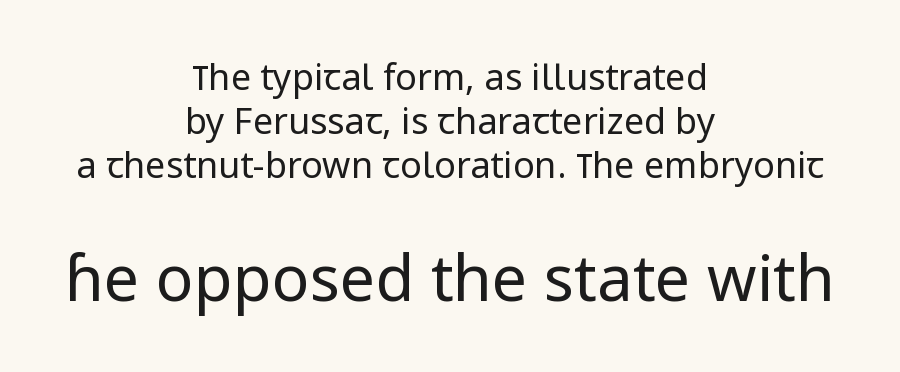
A clean baseline with only descenders dipping below it. Short note: letters normally spaced. The letters stand straight up with perfectly vertical stems. Here the second block reads like a headline and the first like body copy. Font category for this specimen: sans-serif. The passage shown is typed in a proportional face where columns would drift.
